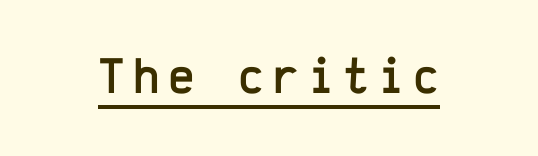
Q: Is the text italic (slanted)? A: No, it is upright.
Q: Is the typeface a serif or a sans-serif typeface? A: Sans-serif.
Q: Is the text underlined? A: Yes.
Q: Width (condensed, normal, or wide)? A: Normal.
Q: Stroke contrast? A: Low.
Q: x-height? A: Medium.
Q: Monospaced? A: Yes.
